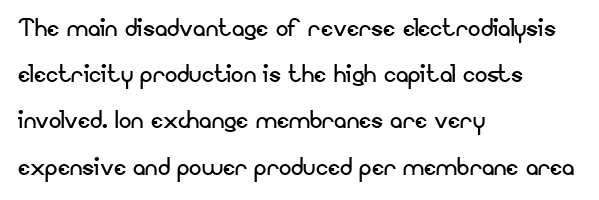
The image shows 31 px regular-weight sans-serif type, upright; set left-aligned, normal line spacing (1.49x), normal letter spacing, not underlined; low stroke contrast and a small x-height.
